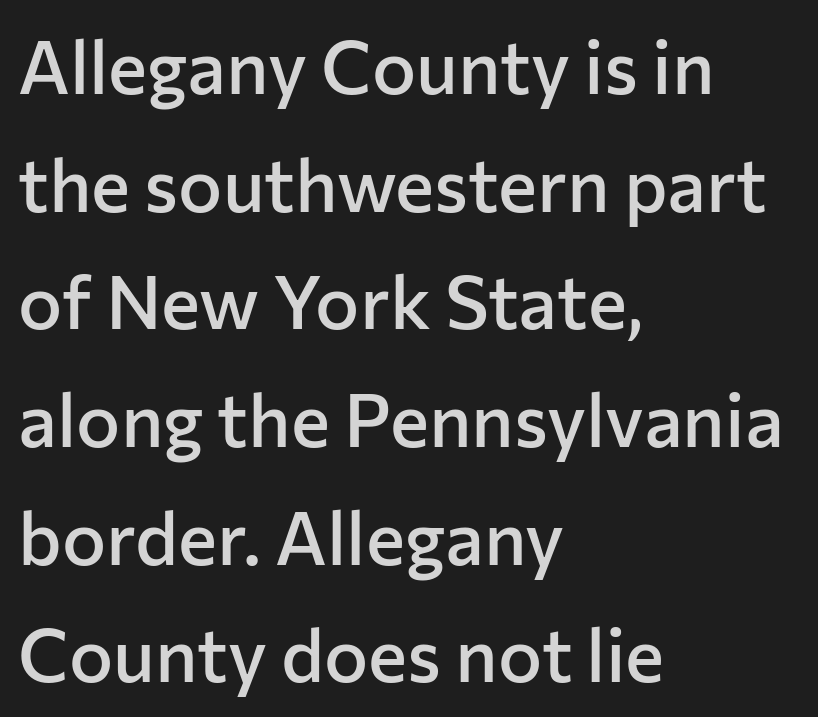
A typesetter would mark this as roman, not italic. If you measured baseline to baseline, you'd find a middling distance. The glyphs in this specimen are sans serif. Compared with a centered layout, this one pins lines to the left instead. The face used here is proportionally spaced, like ordinary book or web type. Is the type bold? Partly — it's a semibold, heavier than regular but not fully bold.
